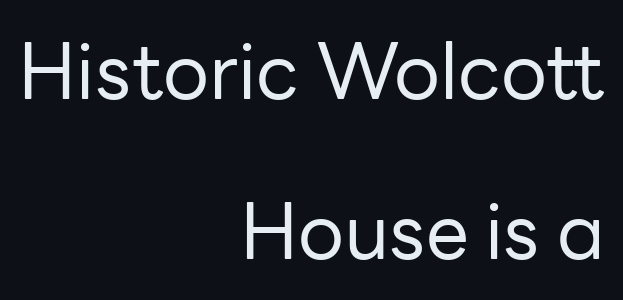
The image shows 77 px regular-weight sans-serif type, upright; set right-aligned, loose line spacing (2.08x), normal letter spacing, not underlined; low stroke contrast and a medium x-height.
